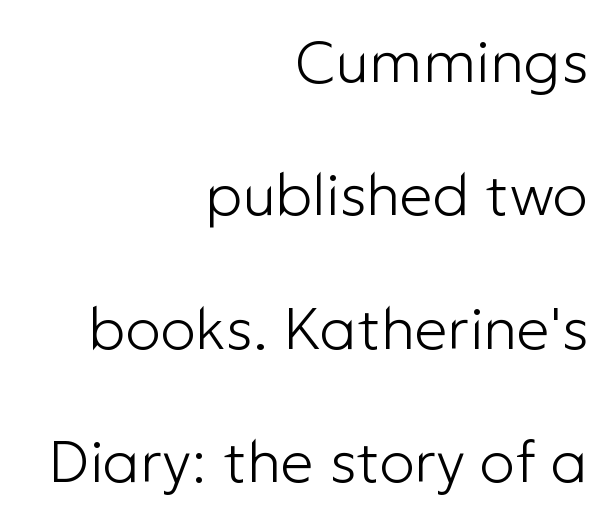
Q: Is the text bold? A: No.
Q: Is the text italic (slanted)? A: No, it is upright.
Q: Is the typeface a serif or a sans-serif typeface? A: Sans-serif.
Q: Is the text underlined? A: No.
Q: How is the paragraph aligned? A: Right-aligned.
Q: Is the spacing between letters normal or unusually wide? A: Normal.
Q: Is the spacing between lines tight, normal or loose? A: Loose.
Q: Width (condensed, normal, or wide)? A: Normal.
Q: Stroke contrast? A: Low.
Q: x-height? A: Medium.
Q: Monospaced? A: No.
